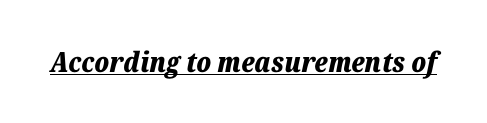
The image shows 28 px bold type, italic (leaning right); set normal letter spacing, underlined; low stroke contrast and a medium x-height.
